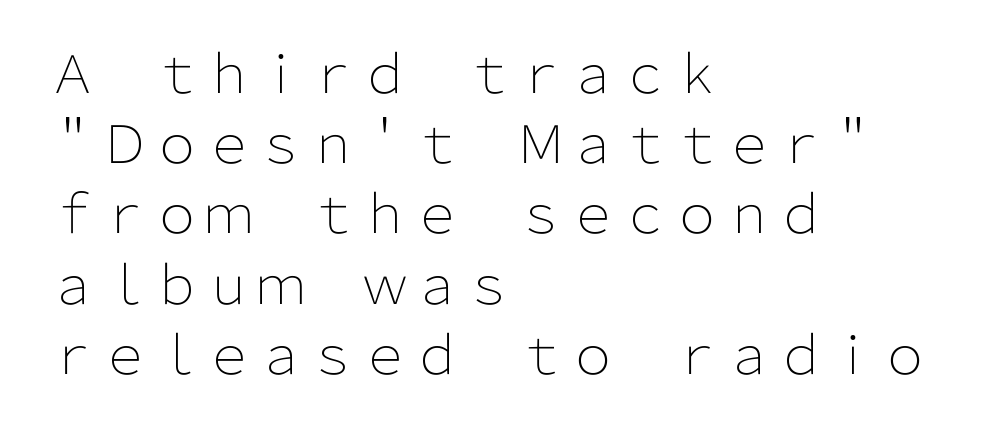
The lettering stays uniformly vertical, giving the passage a roman look. The line-height multiplier appears to be the usual default. No extra ink here — the face is not bold. Just letters on the line, the space beneath them empty. The line texture is even and compact thanks to regular tracking. Proportional: the letters do not fall into vertical columns.
